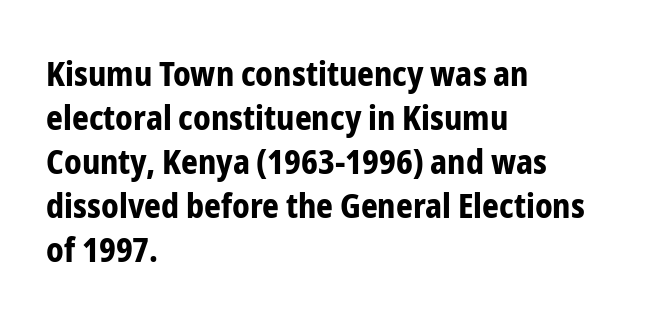
The image shows 33 px bold, condensed sans-serif type, upright; set left-aligned, normal line spacing (1.33x), normal letter spacing, not underlined; low stroke contrast and a medium x-height.
